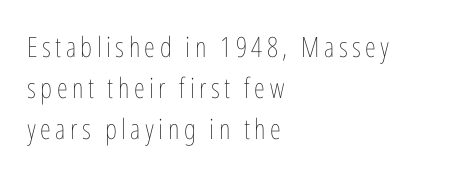
{"italic": "no", "bold": "no", "weight": "thin", "width": "condensed", "stroke_contrast": "low", "x_height": "medium", "monospaced": "no", "underline": "no", "align": "left", "line_spacing": "normal", "line_spacing_ratio": 1.47, "glyph_px": 28}
